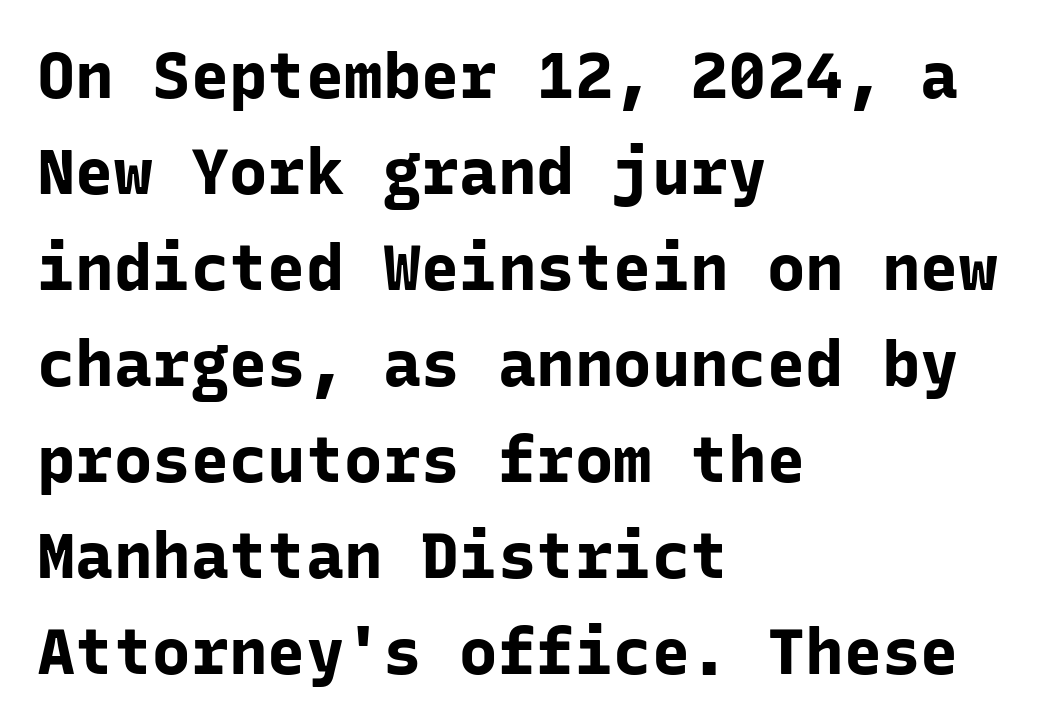
The paragraph has a hard left edge and a soft right edge. The space between consecutive lines is moderate. Upright lettering throughout. The space beneath each line is pristine and unruled.
